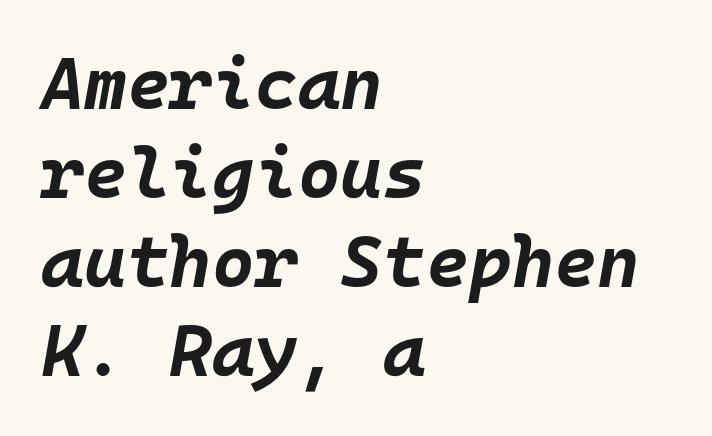
{"italic": "yes", "lean": "right", "slant_degrees": 10, "bold": "yes", "weight": "bold", "width": "normal", "stroke_contrast": "low", "x_height": "large", "monospaced": "yes", "underline": "no", "align": "left", "line_spacing_ratio": 1.22, "letter_spacing": "normal", "letter_spacing_em": 0.0, "glyph_px": 73}
